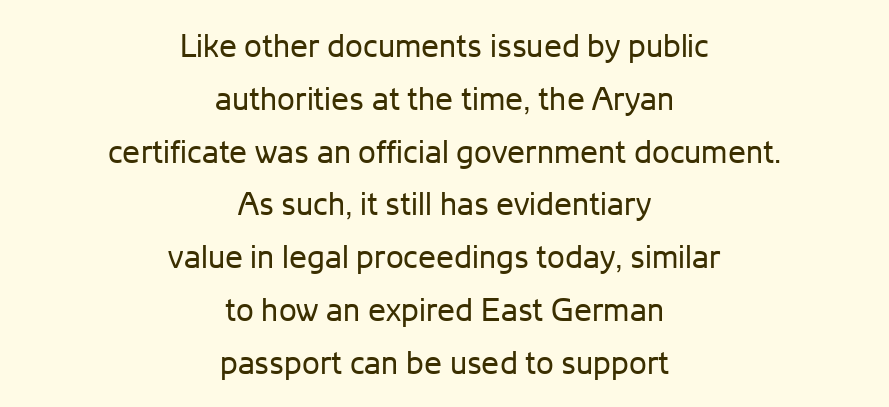
The image shows 32 px regular-weight sans-serif type, upright; set centered, normal line spacing (1.65x), normal letter spacing, not underlined; low stroke contrast and a medium x-height.
